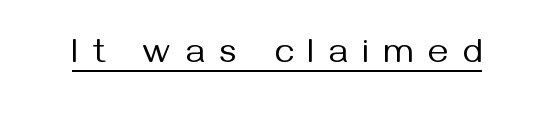
The image shows 35 px regular-weight sans-serif type, upright; set unusually wide letter spacing (+0.43 em), underlined; medium stroke contrast and a medium x-height.
